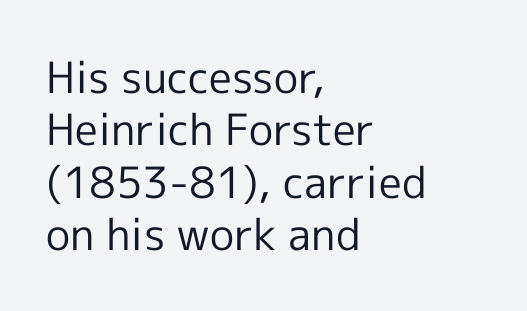
The image shows 43 px regular-weight sans-serif type, upright; set left-aligned, line spacing 1.22x, normal letter spacing, not underlined; a medium x-height.
